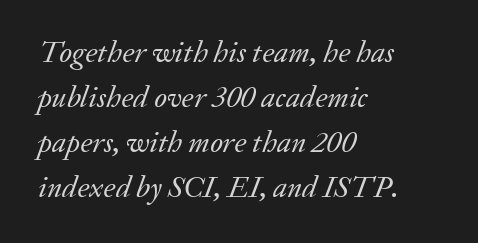
Q: Is the text bold? A: No.
Q: Is the text italic (slanted)? A: Yes, it leans right by about 20 degrees.
Q: Is the typeface a serif or a sans-serif typeface? A: Serif.
Q: Is the text underlined? A: No.
Q: How is the paragraph aligned? A: Left-aligned.
Q: Is the spacing between letters normal or unusually wide? A: Normal.
Q: Is the spacing between lines tight, normal or loose? A: Normal.
Q: Width (condensed, normal, or wide)? A: Normal.
Q: Stroke contrast? A: Low.
Q: x-height? A: Small.
Q: Monospaced? A: No.
